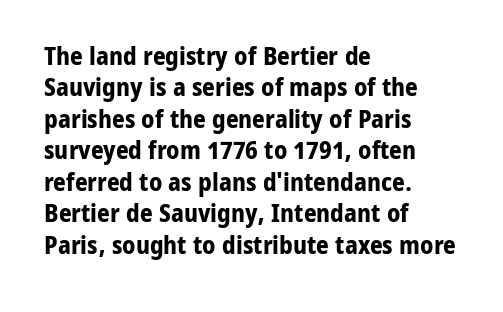
{"italic": "no", "bold": "yes", "underline": "no", "align": "left", "line_spacing": "normal", "line_spacing_ratio": 1.26, "letter_spacing": "normal", "letter_spacing_em": 0.0, "glyph_px": 25}
